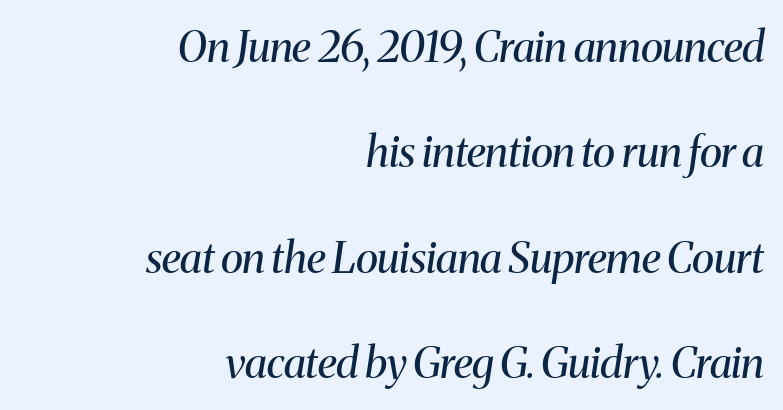
{"serif": "yes", "italic": "yes", "lean": "right", "slant_degrees": 8, "bold": "no", "weight": "regular", "width": "normal", "stroke_contrast": "medium", "x_height": "medium", "monospaced": "no", "underline": "no", "align": "right", "line_spacing": "loose", "line_spacing_ratio": 2.45, "letter_spacing": "normal", "letter_spacing_em": 0.0, "glyph_px": 43}
